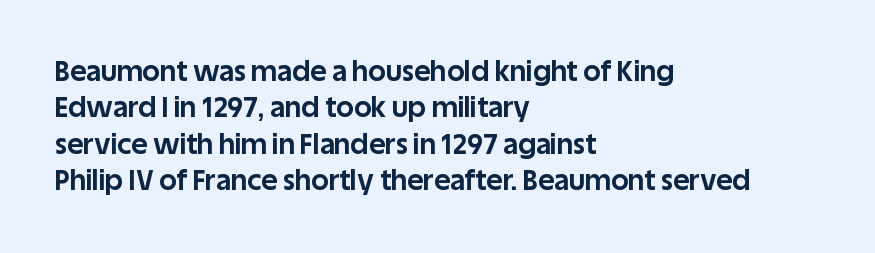
Q: Is the text bold? A: Yes.
Q: Is the text italic (slanted)? A: No, it is upright.
Q: Is the typeface a serif or a sans-serif typeface? A: Sans-serif.
Q: Is the text underlined? A: No.
Q: How is the paragraph aligned? A: Left-aligned.
Q: Is the spacing between letters normal or unusually wide? A: Normal.
Q: Is the spacing between lines tight, normal or loose? A: Normal.
Q: Width (condensed, normal, or wide)? A: Normal.
Q: Stroke contrast? A: Low.
Q: x-height? A: Large.
Q: Monospaced? A: No.
